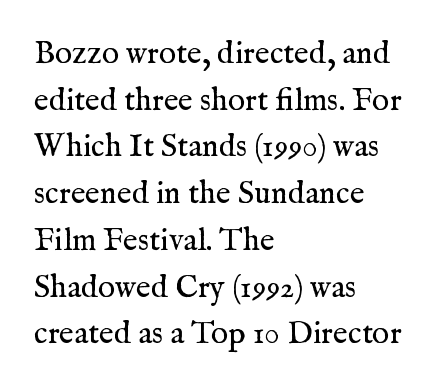
{"serif": "yes", "italic": "no", "bold": "no", "weight": "regular", "width": "normal", "stroke_contrast": "medium", "x_height": "medium", "monospaced": "no", "underline": "no", "align": "left", "line_spacing": "normal", "line_spacing_ratio": 1.46, "letter_spacing": "normal", "letter_spacing_em": 0.0, "glyph_px": 32}
